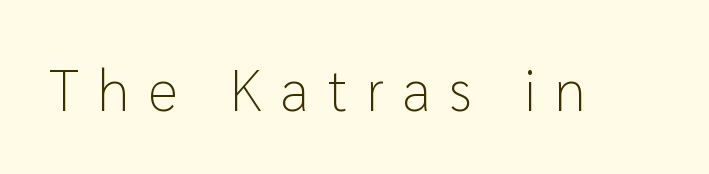
The image shows 58 px light sans-serif type, upright; set unusually wide letter spacing (+0.32 em), not underlined; low stroke contrast and a medium x-height.
